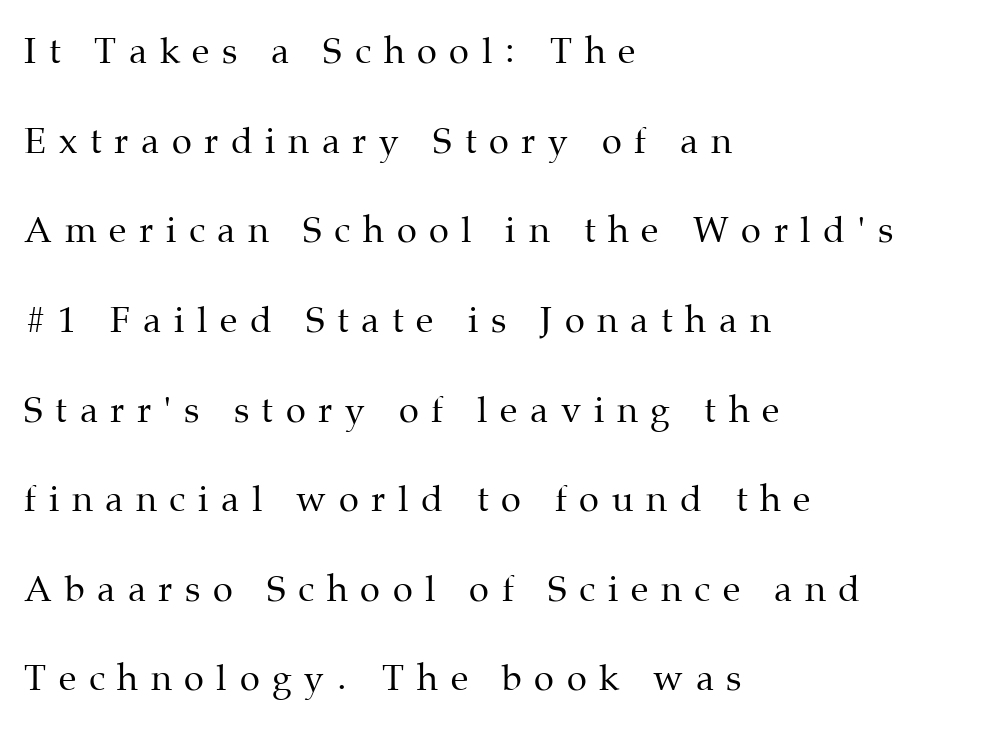
{"serif": "yes", "italic": "no", "bold": "no", "weight": "regular", "width": "normal", "stroke_contrast": "medium", "x_height": "medium", "monospaced": "no", "underline": "no", "align": "left", "line_spacing": "loose", "line_spacing_ratio": 2.49, "letter_spacing": "wide", "letter_spacing_em": 0.35, "glyph_px": 36}
